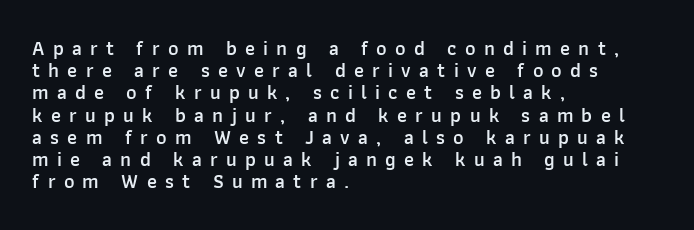
The image shows 20 px text type, upright; set left-aligned, tight line spacing (1.11x), unusually wide letter spacing (+0.41 em), not underlined.
